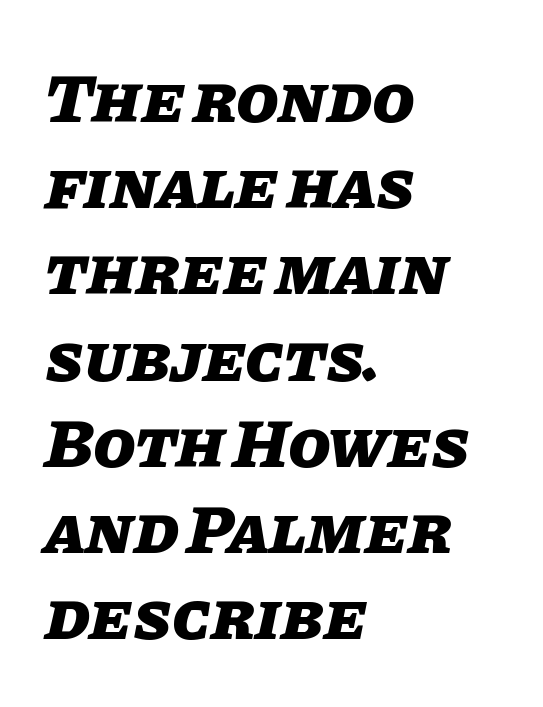
{"italic": "yes", "lean": "right", "slant_degrees": 11, "bold": "yes", "weight": "heavy", "width": "normal", "stroke_contrast": "low", "x_height": "large", "monospaced": "no", "underline": "no", "align": "left", "line_spacing": "normal", "line_spacing_ratio": 1.25, "letter_spacing": "normal", "letter_spacing_em": 0.0, "glyph_px": 69}
